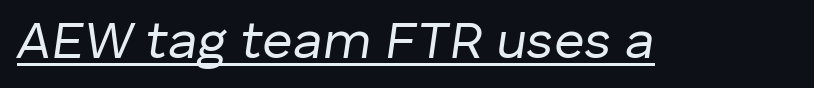
{"italic": "yes", "lean": "right", "slant_degrees": 8, "bold": "no", "weight": "regular", "width": "normal", "stroke_contrast": "low", "x_height": "medium", "monospaced": "no", "underline": "yes", "letter_spacing": "normal", "letter_spacing_em": 0.0, "glyph_px": 53}
